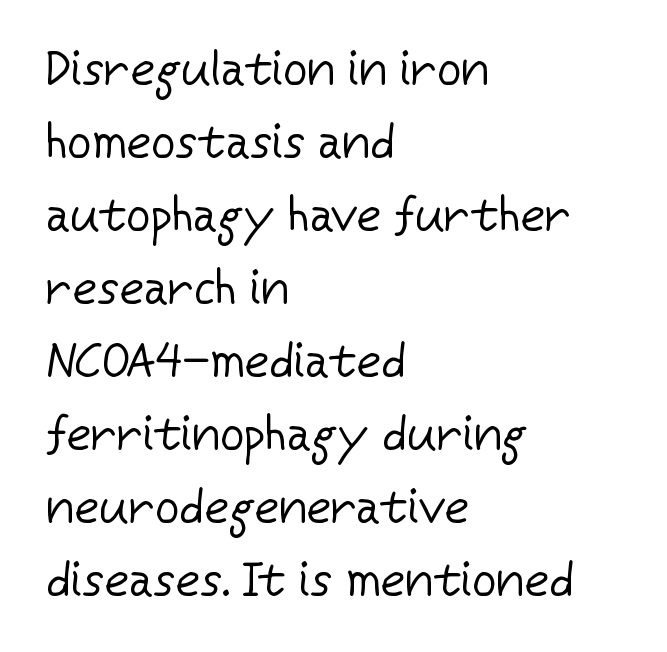
{"serif": "no", "italic": "no", "bold": "no", "weight": "regular", "width": "normal", "stroke_contrast": "low", "x_height": "medium", "monospaced": "no", "underline": "no", "align": "left", "line_spacing": "normal", "line_spacing_ratio": 1.52, "letter_spacing": "normal", "letter_spacing_em": 0.0, "glyph_px": 48}
